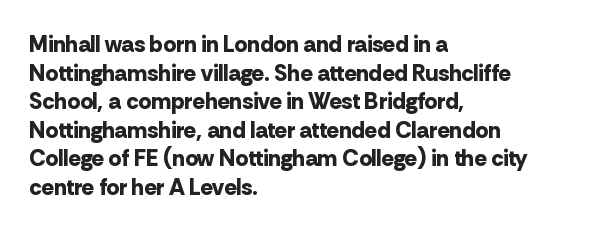
The image shows 23 px bold type, upright; set left-aligned, line spacing 1.24x, normal letter spacing, not underlined.
